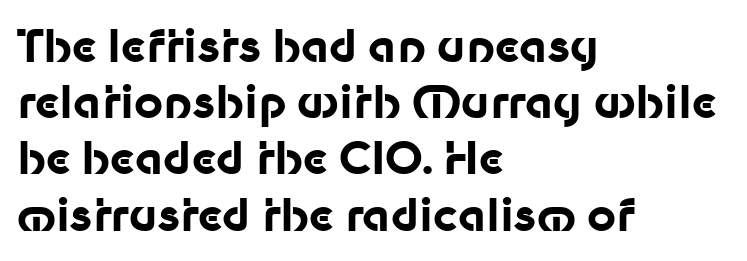
Q: Is the text bold? A: Yes.
Q: Is the text italic (slanted)? A: No, it is upright.
Q: Is the typeface a serif or a sans-serif typeface? A: Sans-serif.
Q: Is the text underlined? A: No.
Q: How is the paragraph aligned? A: Left-aligned.
Q: Is the spacing between letters normal or unusually wide? A: Normal.
Q: Is the spacing between lines tight, normal or loose? A: Normal.
Q: Width (condensed, normal, or wide)? A: Normal.
Q: Stroke contrast? A: Low.
Q: x-height? A: Medium.
Q: Monospaced? A: No.
